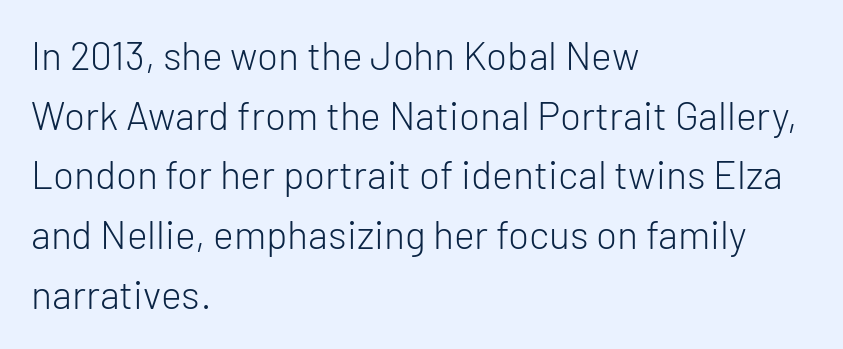
{"serif": "no", "italic": "no", "bold": "no", "weight": "light", "width": "normal", "stroke_contrast": "low", "x_height": "medium", "monospaced": "no", "underline": "no", "align": "left", "line_spacing": "normal", "line_spacing_ratio": 1.53, "letter_spacing": "normal", "letter_spacing_em": 0.0, "glyph_px": 39}
